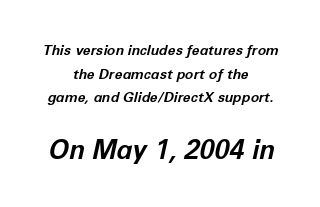
{"italic": "yes", "lean": "right", "slant_degrees": 12, "bold": "yes", "underline": "no", "align": "center", "line_spacing": "normal", "line_spacing_ratio": 1.68, "letter_spacing": "normal", "letter_spacing_em": 0.0, "larger_block": "second", "size_ratio": 1.86, "glyph_px": 26}
